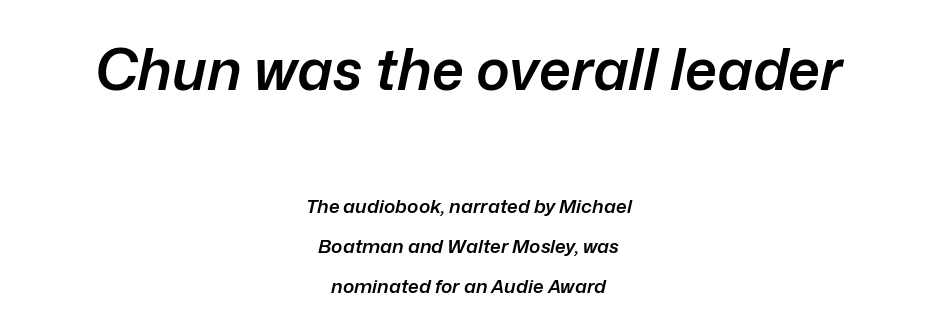
Proportional: the letters do not fall into vertical columns. Plain, unruled lines of type. Characters follow at the spacing the type designer built in. You get the large type first, then a drop to smaller type.
